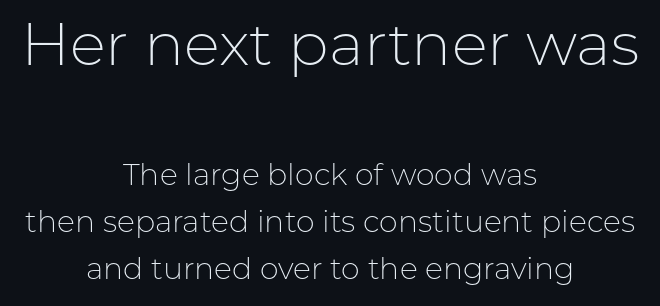
Q: Is the text bold? A: No.
Q: Is the text italic (slanted)? A: No, it is upright.
Q: Is the typeface a serif or a sans-serif typeface? A: Sans-serif.
Q: Is the text underlined? A: No.
Q: How is the paragraph aligned? A: Centered.
Q: Is the spacing between letters normal or unusually wide? A: Normal.
Q: Is the spacing between lines tight, normal or loose? A: Normal.
Q: Which block of text is set in a larger size, the first (top) or the second (bottom)? A: The first (top) one.
Q: Width (condensed, normal, or wide)? A: Normal.
Q: Stroke contrast? A: Low.
Q: x-height? A: Medium.
Q: Monospaced? A: No.
